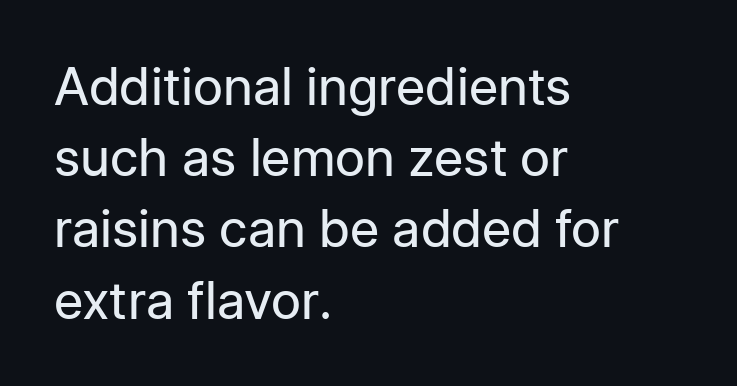
The weight tops out at a normal text grade. Nope, no serifs anywhere on these letters. Posture: straight, roman, zero tilt. There is no visible air inserted between adjacent glyphs. Varying glyph widths throughout — classic text-font behaviour. The rendering uses a moderate line-height, typical for paragraphs.
